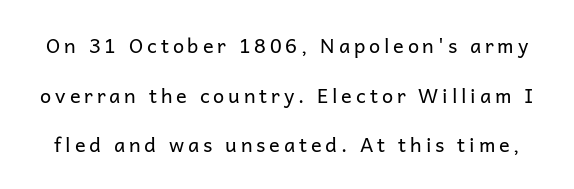
{"italic": "no", "bold": "no", "underline": "no", "line_spacing": "loose", "line_spacing_ratio": 2.48, "glyph_px": 20}
